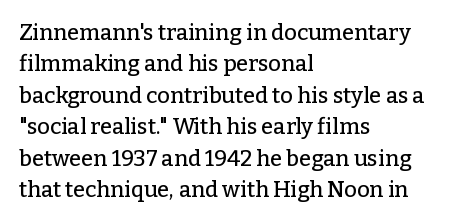
{"italic": "no", "underline": "no", "align": "left", "line_spacing": "normal", "line_spacing_ratio": 1.43, "letter_spacing": "normal", "letter_spacing_em": 0.0, "glyph_px": 22}
